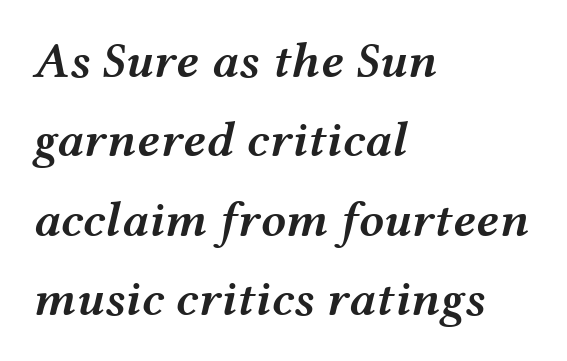
Q: Is the text bold? A: Semi-bold.
Q: Is the text italic (slanted)? A: Yes, it leans right by about 12 degrees.
Q: Is the text underlined? A: No.
Q: How is the paragraph aligned? A: Left-aligned.
Q: Is the spacing between letters normal or unusually wide? A: Normal.
Q: Is the spacing between lines tight, normal or loose? A: Normal.
Q: Width (condensed, normal, or wide)? A: Wide.
Q: Stroke contrast? A: Medium.
Q: x-height? A: Medium.
Q: Monospaced? A: No.
